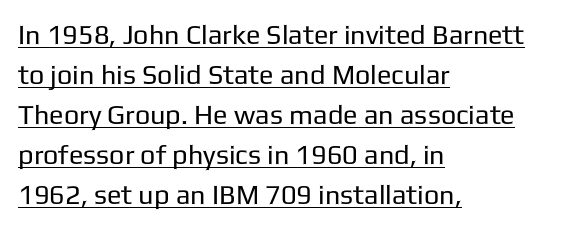
Is the stroke heavy? The answer is a plain regular-or-lighter. No italicization has been applied; the sample stays upright. Quick note: interline space is typical. The rendering uses the underline text-decoration.
